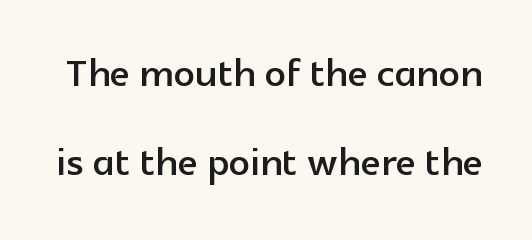
Q: Is the text italic (slanted)? A: No, it is upright.
Q: Is the typeface a serif or a sans-serif typeface? A: Sans-serif.
Q: Is the text underlined? A: No.
Q: Is the spacing between letters normal or unusually wide? A: Normal.
Q: Width (condensed, normal, or wide)? A: Normal.
Q: x-height? A: Medium.
Q: Monospaced? A: No.
